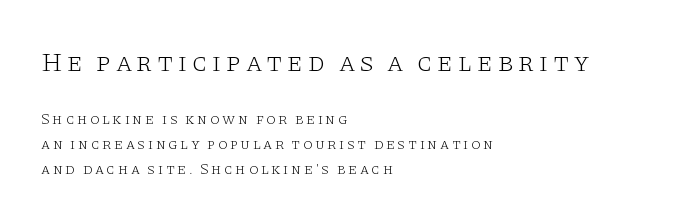
The image shows 27 px text type, upright; set left-aligned, normal line spacing (1.65x), not underlined; the first (top) block is 1.8x larger.
